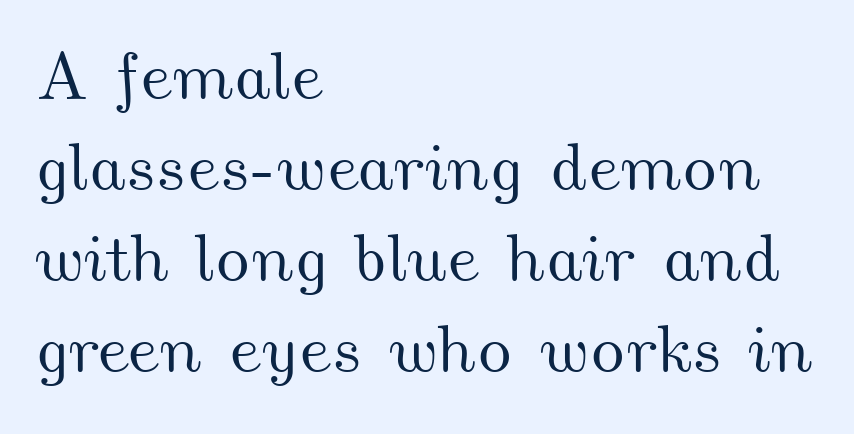
This rendering leaves character spacing at its baseline value. The rendering uses natural spacing where letterforms have individual widths. The ragged edge is on the right, which tells us the setting is flush left. Descenders are the only things crossing below the line. The designer left line spacing at the default.
